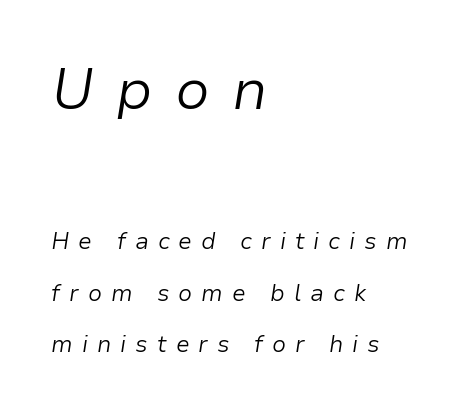
Note the varied advance widths — an 'i' is clearly narrower than an 'm'. Where is the straight margin? On the left. One glance says open: line gaps are wider than usual. No heavy texture on the line: the type isn't bold.
